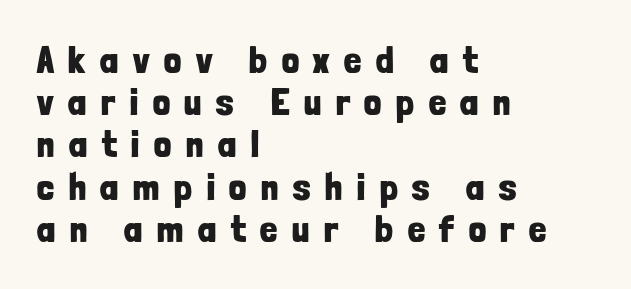
{"serif": "no", "italic": "no", "bold": "yes", "weight": "bold", "width": "condensed", "stroke_contrast": "low", "x_height": "medium", "monospaced": "no", "underline": "no", "align": "left", "line_spacing": "tight", "line_spacing_ratio": 1.11, "letter_spacing": "wide", "letter_spacing_em": 0.39, "glyph_px": 38}
